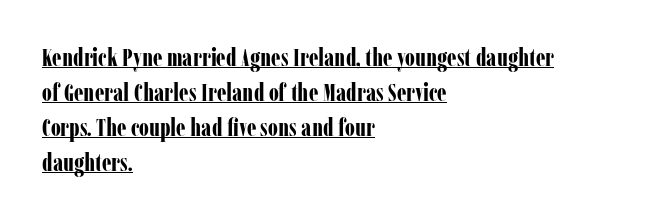
{"italic": "no", "bold": "yes", "underline": "yes", "align": "left", "line_spacing": "normal", "line_spacing_ratio": 1.4, "letter_spacing": "normal", "letter_spacing_em": 0.0, "glyph_px": 25}
